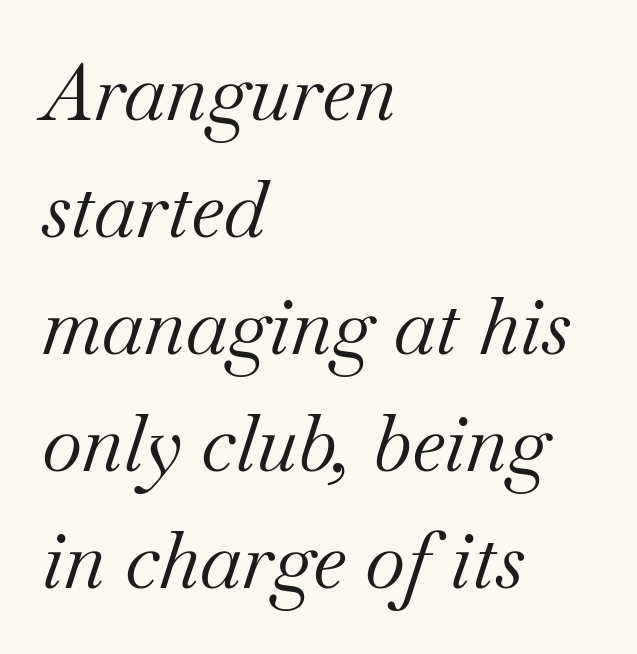
Quick note: interline space is typical. Unlike a clean sans, this face finishes its strokes with serifs. Each letter keeps its own natural width here, so spacing adapts to shape. Tall strokes in this sample are angled rather than plumb.
